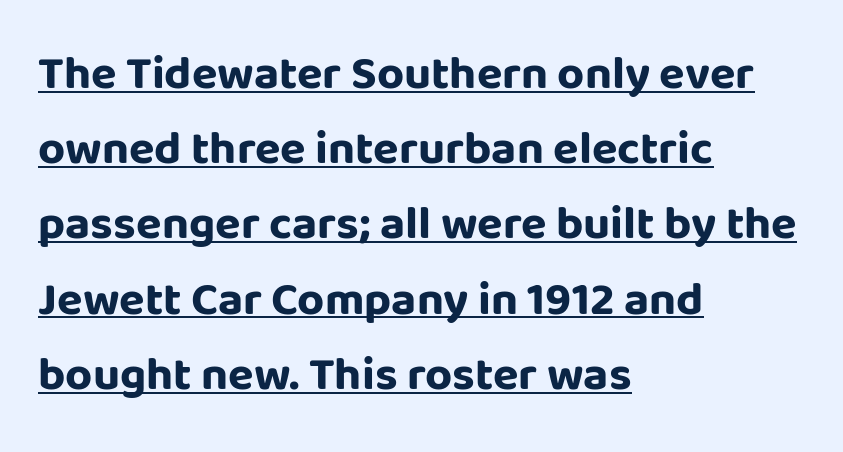
The image shows 47 px bold sans-serif type, upright; set left-aligned, normal line spacing (1.6x), normal letter spacing, underlined; low stroke contrast and a large x-height.
